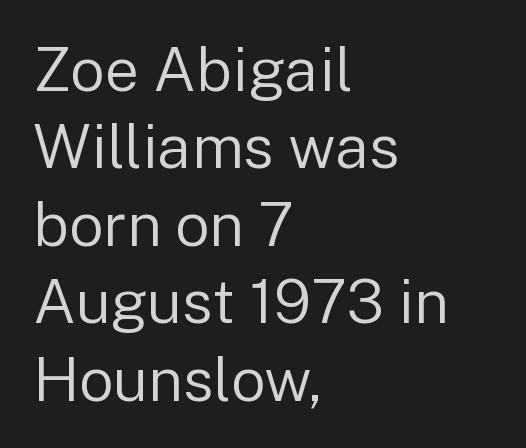
This is the regular roman posture of the typeface. Classification — sans serif. Honestly, there is no underline to notice here at all. Summary of weight: not heavy and not bold. Spacing between characters is what you'd get straight out of the box. Which margin do the lines hug? The left one — the right edge is uneven.
